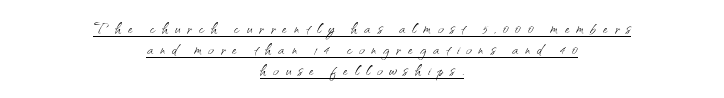
The image shows 20 px text type; set centered, tight line spacing (1.05x), unusually wide letter spacing (+0.35 em), underlined.
